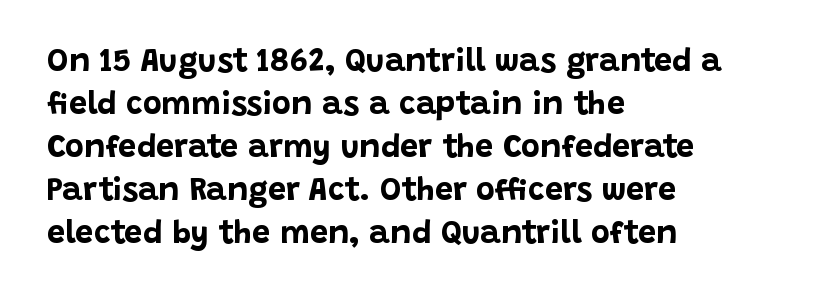
Alignment: flush left. This is roman type, the default non-slanted kind. The type is set solid horizontally, with unmodified tracking. Each row of text sits above clean, open space. This sample keeps an unexceptional amount of space between lines.
